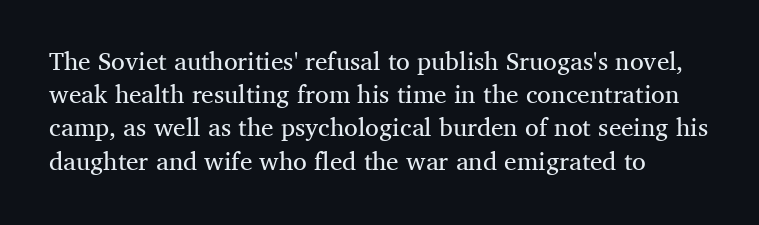
Q: Is the text bold? A: No.
Q: Is the text italic (slanted)? A: No, it is upright.
Q: Is the text underlined? A: No.
Q: Is the spacing between letters normal or unusually wide? A: Normal.
Q: Is the spacing between lines tight, normal or loose? A: Normal.
